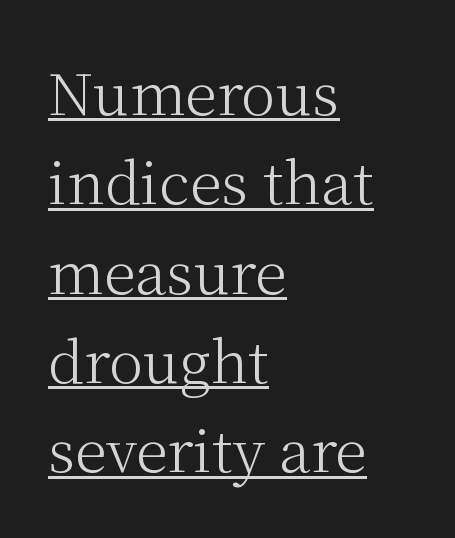
The image shows 58 px light serif type, upright; set left-aligned, normal line spacing (1.54x), normal letter spacing, underlined; medium stroke contrast and a medium x-height.
